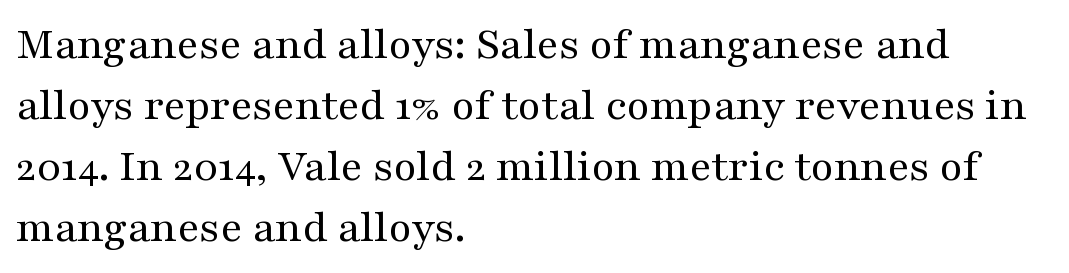
{"serif": "yes", "italic": "no", "bold": "no", "weight": "regular", "width": "wide", "stroke_contrast": "medium", "x_height": "medium", "monospaced": "no", "underline": "no", "align": "left", "line_spacing": "normal", "line_spacing_ratio": 1.3, "letter_spacing": "normal", "letter_spacing_em": 0.0, "glyph_px": 47}
